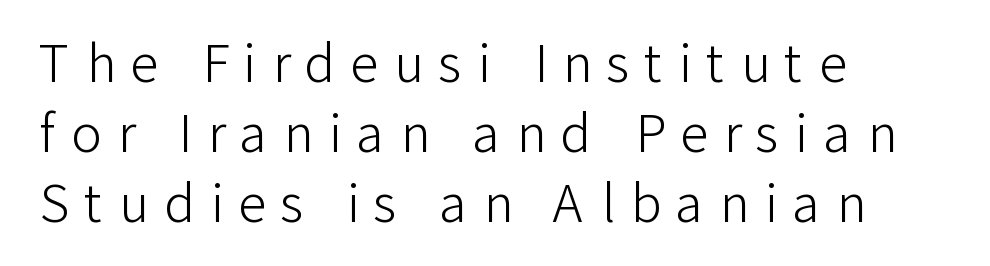
All the whitespace from short lines collects on the right. Letterform terminals end flat and unadorned throughout the passage. The passage shown stacks its lines at a standard gap. Does extra space separate the letters? Yes, quite a lot of it. Here the designer chose a conventional face with non-uniform glyph widths.
